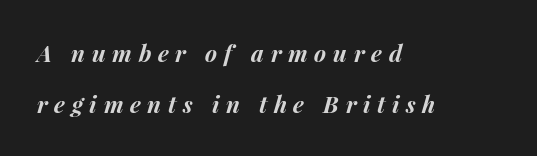
{"italic": "yes", "lean": "right", "slant_degrees": 15, "bold": "yes", "underline": "no", "align": "left", "line_spacing": "loose", "line_spacing_ratio": 2.21, "letter_spacing": "wide", "letter_spacing_em": 0.29, "glyph_px": 23}
